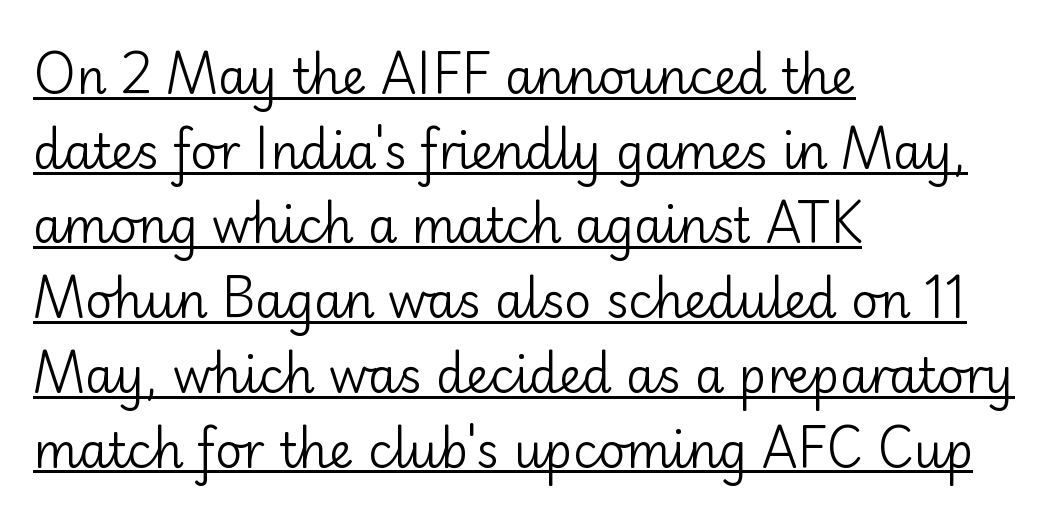
The glyphs in this specimen are sans serif. Looks like someone drew a line under every word here. Inter-character spacing is left at the font's built-in metrics. Visually the block forms a straight wall on the left and a jagged coastline on the right. These lines are rendered in a variable-pitch font. Does the leading feel generous? No, just average.
